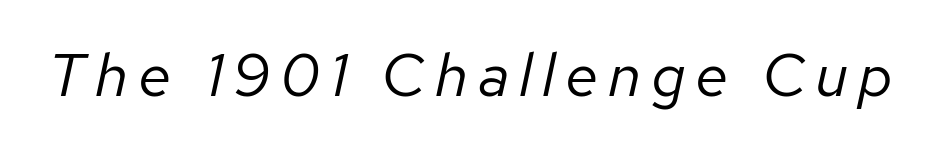
Q: Is the text bold? A: No.
Q: Is the text italic (slanted)? A: Yes, it leans right by about 12 degrees.
Q: Is the text underlined? A: No.
Q: Width (condensed, normal, or wide)? A: Normal.
Q: Stroke contrast? A: Low.
Q: x-height? A: Medium.
Q: Monospaced? A: No.
